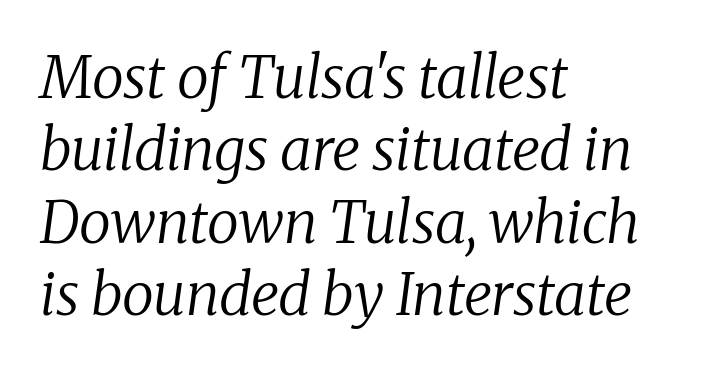
Typeset ragged right — the left edge is the straight one. The space directly below the letters is spotless. You can tell from the footed stems that serif type was used. Normally led — the rows are evenly, conventionally spaced. Letter spacing: default.
